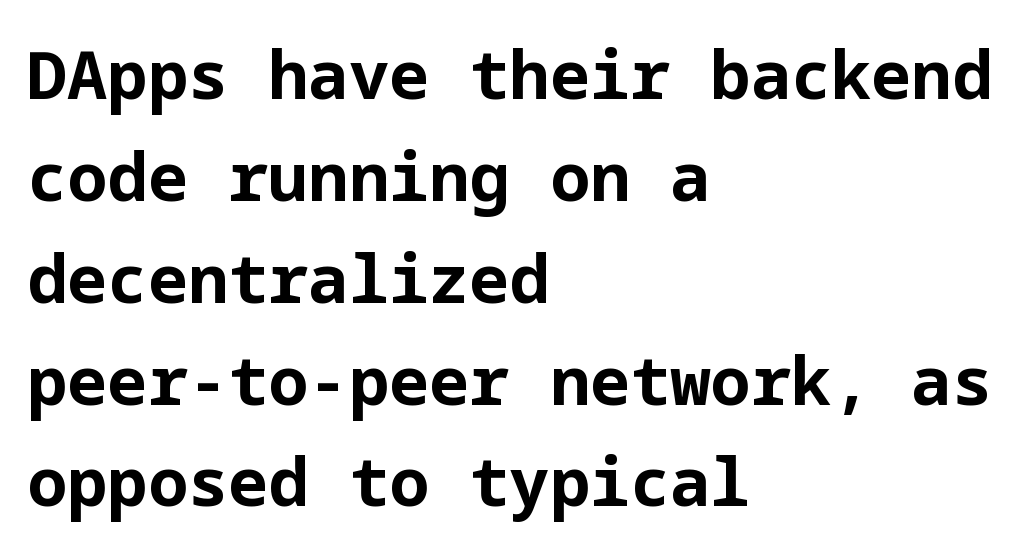
Q: Is the text bold? A: Yes.
Q: Is the text italic (slanted)? A: No, it is upright.
Q: Is the typeface a serif or a sans-serif typeface? A: Sans-serif.
Q: Is the text underlined? A: No.
Q: How is the paragraph aligned? A: Left-aligned.
Q: Is the spacing between letters normal or unusually wide? A: Normal.
Q: Is the spacing between lines tight, normal or loose? A: Normal.
Q: Width (condensed, normal, or wide)? A: Normal.
Q: Stroke contrast? A: Low.
Q: x-height? A: Medium.
